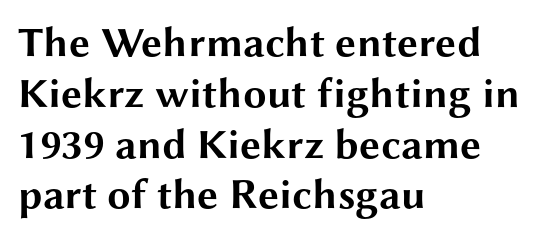
{"serif": "no", "italic": "no", "bold": "yes", "weight": "bold", "width": "wide", "stroke_contrast": "medium", "x_height": "medium", "monospaced": "no", "underline": "no", "align": "left", "line_spacing_ratio": 1.21, "letter_spacing": "normal", "letter_spacing_em": 0.0, "glyph_px": 42}
